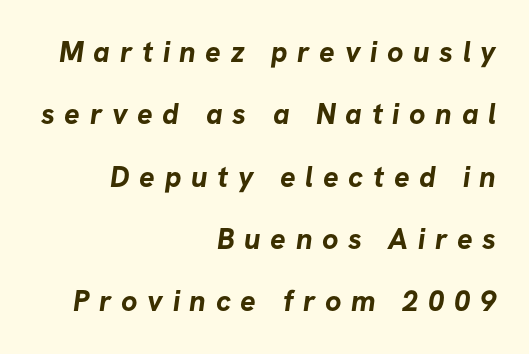
Q: Is the text bold? A: Yes.
Q: Is the typeface a serif or a sans-serif typeface? A: Sans-serif.
Q: Is the text underlined? A: No.
Q: How is the paragraph aligned? A: Right-aligned.
Q: Is the spacing between letters normal or unusually wide? A: Unusually wide.
Q: Is the spacing between lines tight, normal or loose? A: Loose.
Q: Width (condensed, normal, or wide)? A: Normal.
Q: Stroke contrast? A: Low.
Q: x-height? A: Medium.
Q: Monospaced? A: No.
